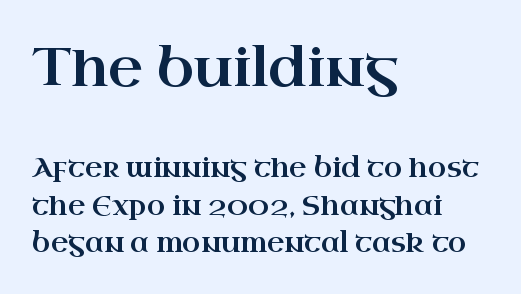
{"serif": "yes", "italic": "no", "width": "wide", "stroke_contrast": "high", "x_height": "small", "monospaced": "no", "underline": "no", "align": "left", "line_spacing": "normal", "line_spacing_ratio": 1.39, "letter_spacing": "normal", "letter_spacing_em": 0.0, "larger_block": "first", "size_ratio": 2.0, "glyph_px": 54}
